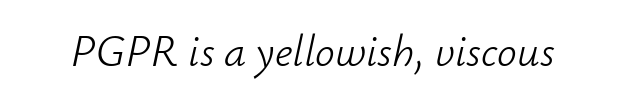
Q: Is the text bold? A: No.
Q: Is the text italic (slanted)? A: Yes, it leans right by about 12 degrees.
Q: Is the text underlined? A: No.
Q: Is the spacing between letters normal or unusually wide? A: Normal.
Q: Width (condensed, normal, or wide)? A: Normal.
Q: Stroke contrast? A: Low.
Q: x-height? A: Small.
Q: Monospaced? A: No.
